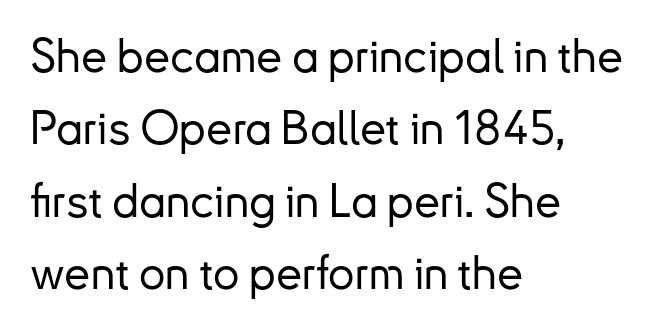
{"serif": "no", "italic": "no", "width": "normal", "stroke_contrast": "low", "x_height": "small", "monospaced": "no", "underline": "no", "align": "left", "line_spacing": "normal", "line_spacing_ratio": 1.54, "letter_spacing": "normal", "letter_spacing_em": 0.0, "glyph_px": 47}
